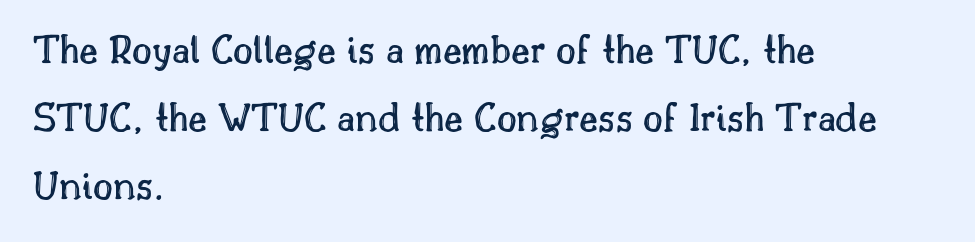
Q: Is the text italic (slanted)? A: No, it is upright.
Q: Is the text underlined? A: No.
Q: How is the paragraph aligned? A: Left-aligned.
Q: Is the spacing between letters normal or unusually wide? A: Normal.
Q: Is the spacing between lines tight, normal or loose? A: Normal.
Q: Width (condensed, normal, or wide)? A: Normal.
Q: x-height? A: Small.
Q: Monospaced? A: No.
